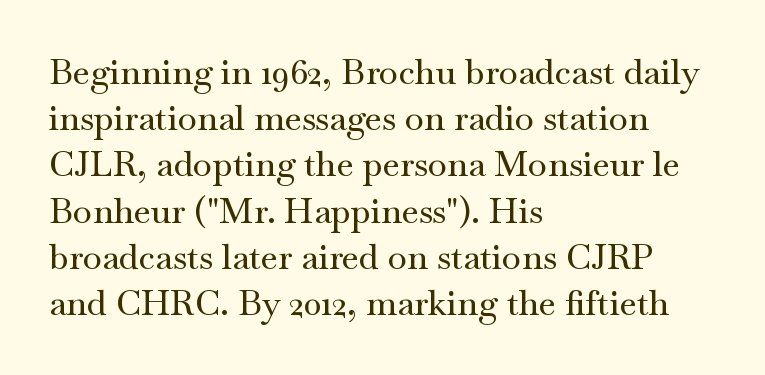
The image shows 35 px wide serif type, upright; set left-aligned, normal line spacing (1.32x), normal letter spacing, not underlined; medium stroke contrast and a small x-height.
